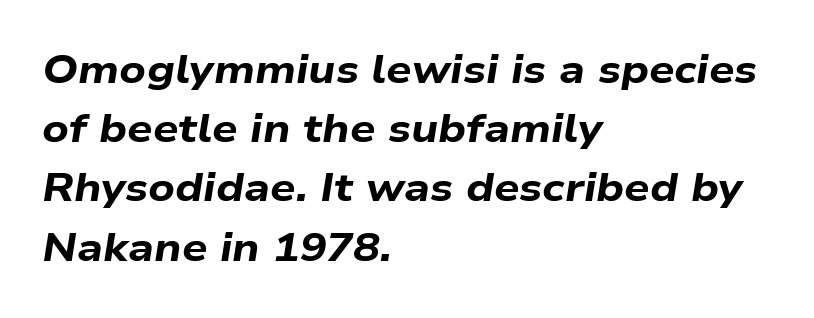
The image shows 40 px bold, wide type, italic (leaning right); set left-aligned, normal line spacing (1.48x), normal letter spacing, not underlined; low stroke contrast and a medium x-height.
